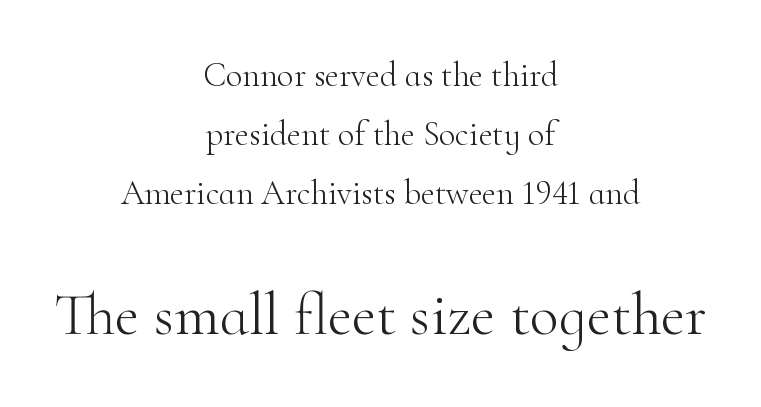
Q: Is the text bold? A: No.
Q: Is the text italic (slanted)? A: No, it is upright.
Q: Is the typeface a serif or a sans-serif typeface? A: Serif.
Q: Is the text underlined? A: No.
Q: How is the paragraph aligned? A: Centered.
Q: Is the spacing between letters normal or unusually wide? A: Normal.
Q: Which block of text is set in a larger size, the first (top) or the second (bottom)? A: The second (bottom) one.
Q: Width (condensed, normal, or wide)? A: Normal.
Q: Stroke contrast? A: High.
Q: x-height? A: Small.
Q: Monospaced? A: No.
